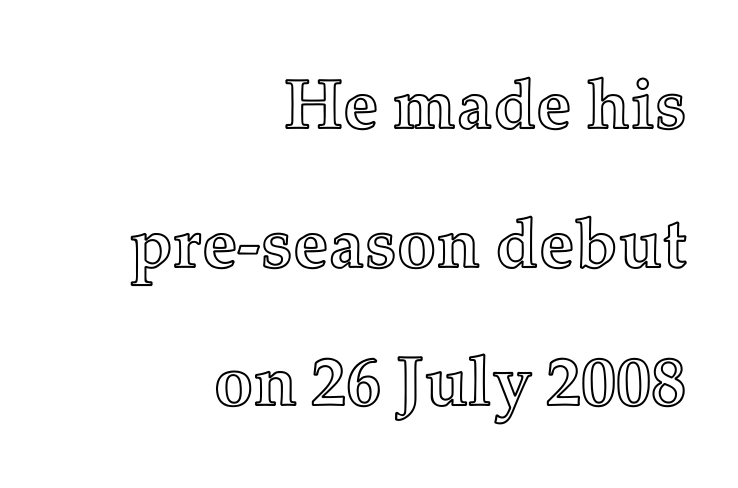
Q: Is the text italic (slanted)? A: No, it is upright.
Q: Is the text underlined? A: No.
Q: How is the paragraph aligned? A: Right-aligned.
Q: Is the spacing between letters normal or unusually wide? A: Normal.
Q: Is the spacing between lines tight, normal or loose? A: Loose.
Q: Width (condensed, normal, or wide)? A: Normal.
Q: x-height? A: Medium.
Q: Monospaced? A: No.
